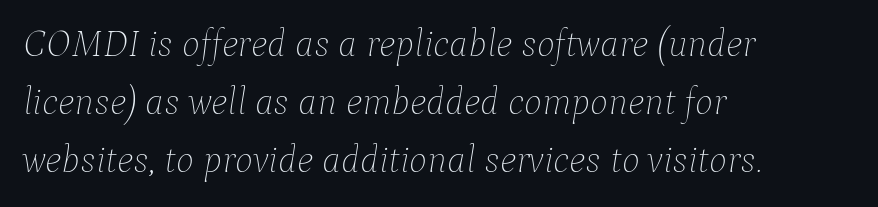
Nobody drew a line under any word here. Baseline-to-baseline distance is the conventional proportion of letter height. Caption: multi-line text, flush left, ragged right. The letters look calm and open, with moderate or lighter stems.
